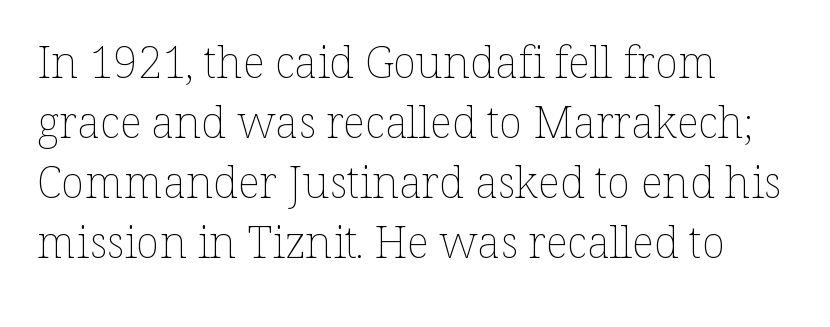
{"italic": "no", "bold": "no", "weight": "thin", "width": "normal", "stroke_contrast": "low", "x_height": "medium", "monospaced": "no", "underline": "no", "align": "left", "line_spacing": "normal", "line_spacing_ratio": 1.36, "letter_spacing": "normal", "letter_spacing_em": 0.0, "glyph_px": 44}
